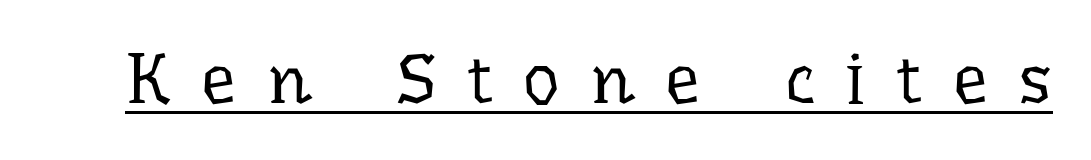
The image shows 70 px regular-weight serif type, upright; set unusually wide letter spacing (+0.44 em), underlined; low stroke contrast and a medium x-height.
